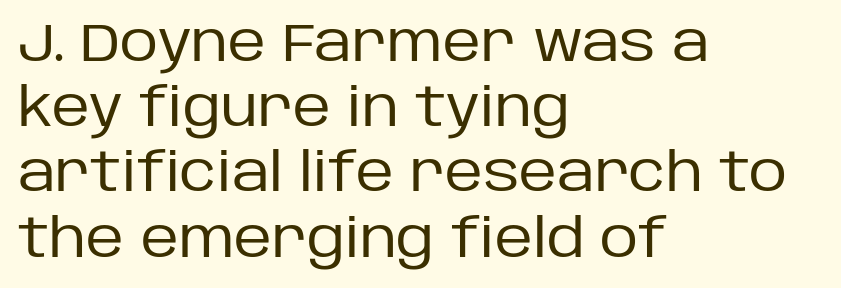
Q: Is the text bold? A: No.
Q: Is the text italic (slanted)? A: No, it is upright.
Q: Is the typeface a serif or a sans-serif typeface? A: Sans-serif.
Q: Is the text underlined? A: No.
Q: How is the paragraph aligned? A: Left-aligned.
Q: Is the spacing between letters normal or unusually wide? A: Normal.
Q: Width (condensed, normal, or wide)? A: Normal.
Q: Stroke contrast? A: Low.
Q: x-height? A: Large.
Q: Monospaced? A: No.
